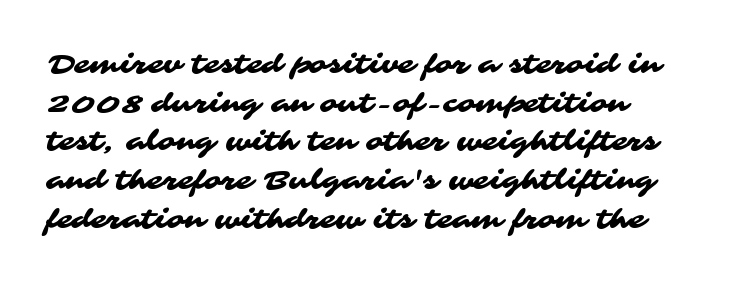
Q: Is the text underlined? A: No.
Q: How is the paragraph aligned? A: Left-aligned.
Q: Is the spacing between letters normal or unusually wide? A: Normal.
Q: Is the spacing between lines tight, normal or loose? A: Normal.
